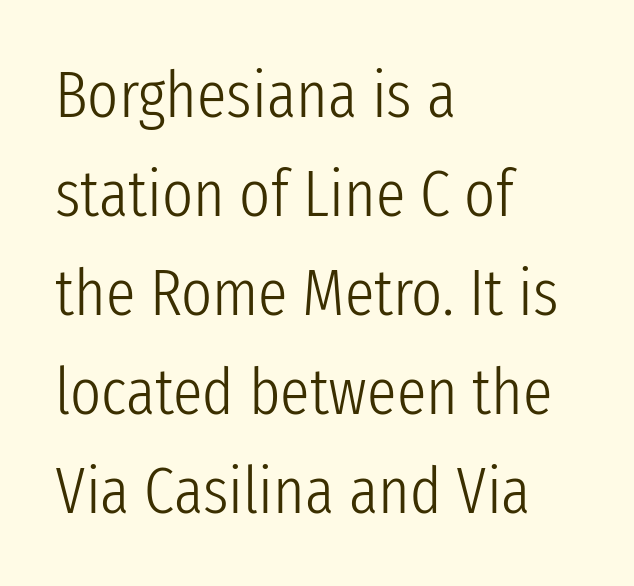
The image shows 66 px light, condensed sans-serif type, upright; set left-aligned, normal line spacing (1.5x), normal letter spacing, not underlined; low stroke contrast and a medium x-height.
